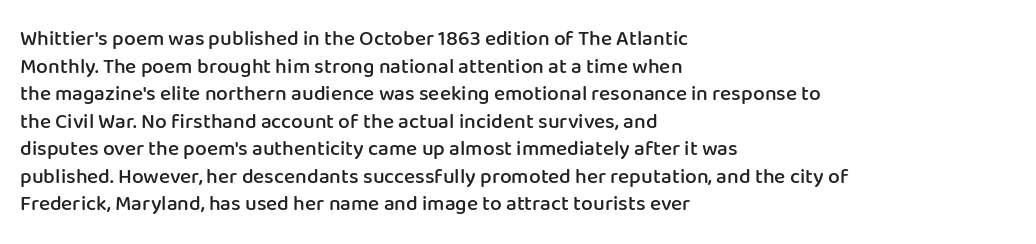
Q: Is the text bold? A: Semi-bold.
Q: Is the text italic (slanted)? A: No, it is upright.
Q: Is the text underlined? A: No.
Q: How is the paragraph aligned? A: Left-aligned.
Q: Is the spacing between letters normal or unusually wide? A: Normal.
Q: Is the spacing between lines tight, normal or loose? A: Normal.
